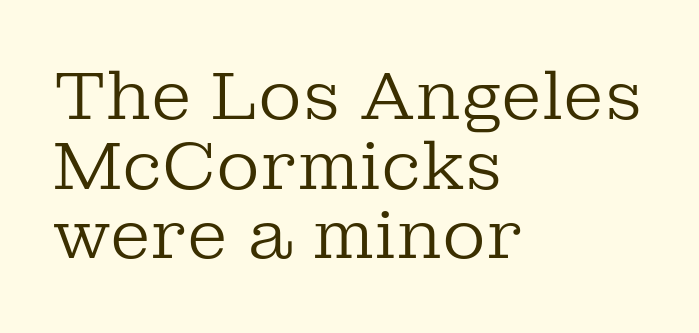
{"serif": "yes", "italic": "no", "bold": "no", "weight": "regular", "width": "normal", "stroke_contrast": "low", "x_height": "medium", "monospaced": "no", "underline": "no", "align": "left", "line_spacing": "tight", "line_spacing_ratio": 1.04, "letter_spacing": "normal", "letter_spacing_em": 0.0, "glyph_px": 67}
